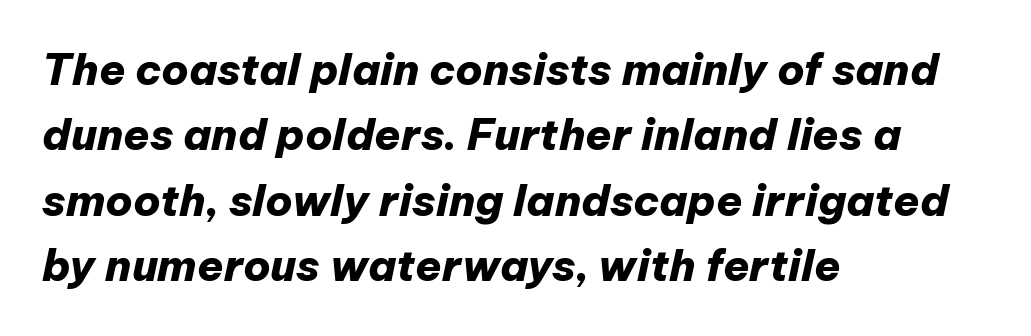
Q: Is the text bold? A: Yes.
Q: Is the text italic (slanted)? A: Yes, it leans right by about 12 degrees.
Q: Is the text underlined? A: No.
Q: How is the paragraph aligned? A: Left-aligned.
Q: Is the spacing between letters normal or unusually wide? A: Normal.
Q: Is the spacing between lines tight, normal or loose? A: Normal.
Q: Width (condensed, normal, or wide)? A: Normal.
Q: Stroke contrast? A: Low.
Q: x-height? A: Medium.
Q: Monospaced? A: No.
